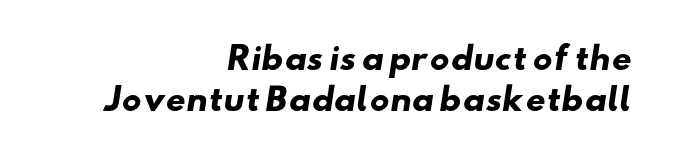
Each row of text sits above clean, open space. Leading matches the norm, producing a regular column. This is sans-serif lettering, the kind often seen on screens and signage. Looks like regular typesetting: each glyph gets only the width it needs. The face used here has the dense, thick strokes of a bold.
